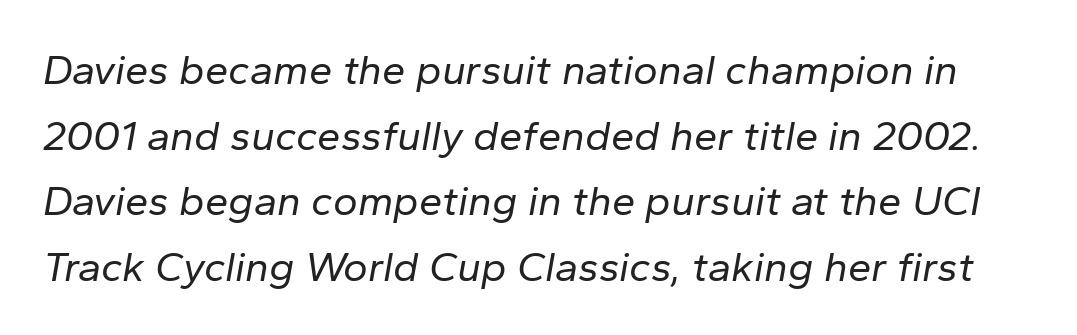
This sample uses plain, unmodified letter spacing. Proportional: the letters do not fall into vertical columns. The letterforms sit at book weight or below. Evenly set lines give the paragraph a standard silhouette.
